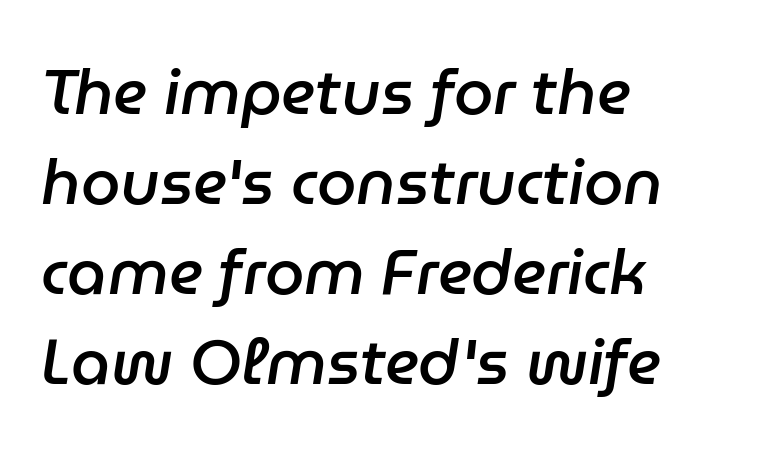
{"italic": "yes", "lean": "right", "slant_degrees": 9, "bold": "semi", "weight": "semibold", "width": "normal", "stroke_contrast": "low", "x_height": "medium", "monospaced": "no", "underline": "no", "align": "left", "line_spacing": "normal", "line_spacing_ratio": 1.43, "letter_spacing": "normal", "letter_spacing_em": 0.0, "glyph_px": 63}
